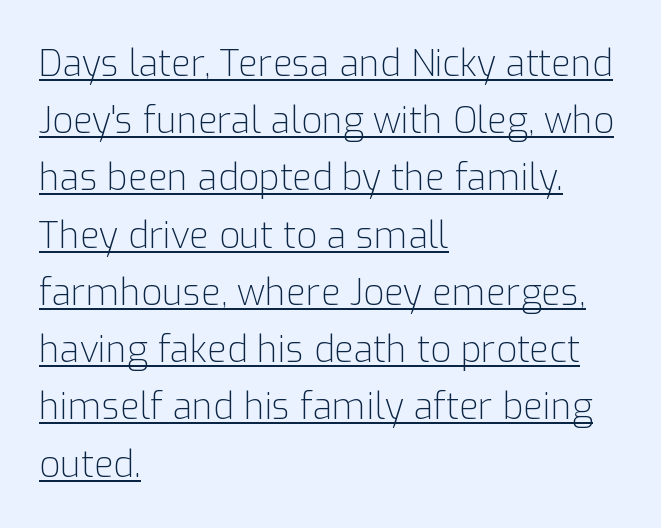
Q: Is the text bold? A: No.
Q: Is the text italic (slanted)? A: No, it is upright.
Q: Is the typeface a serif or a sans-serif typeface? A: Sans-serif.
Q: Is the text underlined? A: Yes.
Q: How is the paragraph aligned? A: Left-aligned.
Q: Is the spacing between letters normal or unusually wide? A: Normal.
Q: Is the spacing between lines tight, normal or loose? A: Normal.
Q: Width (condensed, normal, or wide)? A: Normal.
Q: Stroke contrast? A: Low.
Q: x-height? A: Medium.
Q: Monospaced? A: No.
